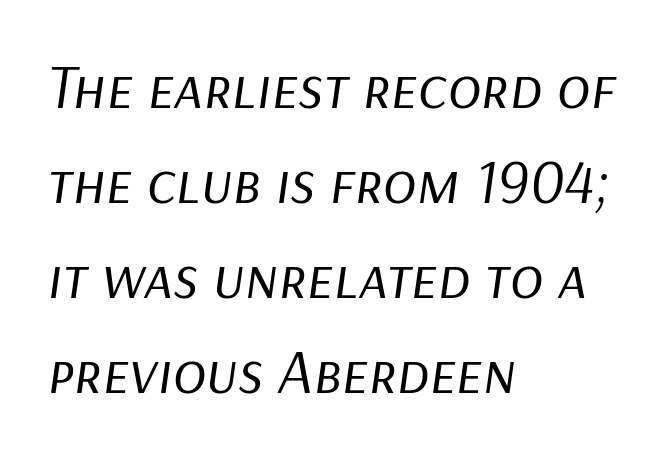
{"italic": "yes", "lean": "right", "slant_degrees": 9, "bold": "no", "weight": "regular", "width": "normal", "stroke_contrast": "low", "x_height": "medium", "monospaced": "no", "underline": "no", "align": "left", "line_spacing": "normal", "line_spacing_ratio": 1.53, "letter_spacing": "normal", "letter_spacing_em": 0.0, "glyph_px": 62}
